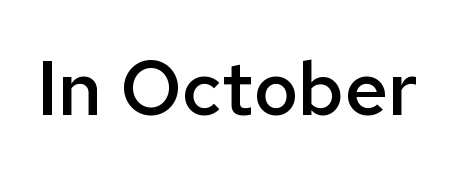
Spacing verdict: proportional, widths tailored to each character. A roman cut, with each character standing at attention. I'd describe the lettering as semibold — firm but not a full bold. In terms of letterspacing, this is plain default setting.
